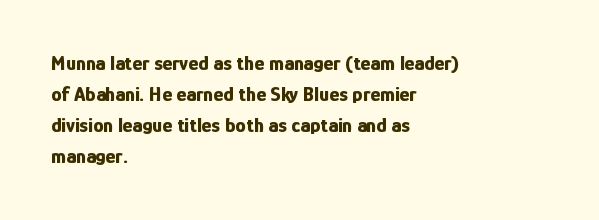
Q: Is the text bold? A: Yes.
Q: Is the text italic (slanted)? A: No, it is upright.
Q: Is the text underlined? A: No.
Q: How is the paragraph aligned? A: Left-aligned.
Q: Is the spacing between letters normal or unusually wide? A: Normal.
Q: Is the spacing between lines tight, normal or loose? A: Normal.
